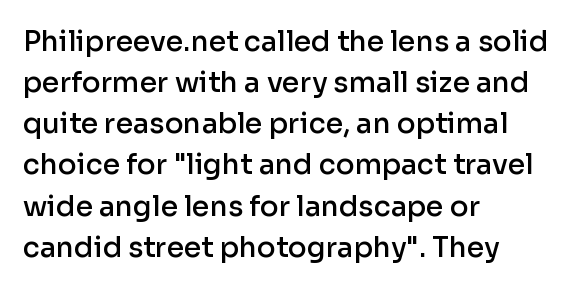
Caption: standard tracking, unaltered. Grotesque or geometric, the face here clearly has no serifs. The letters stand upright; this is a roman face. How heavy is the stroke? Medium-heavy — a semibold, shy of bold. Reading down the column, the eye jumps a familiar distance to each next line. The passage shown is not underscored anywhere.
